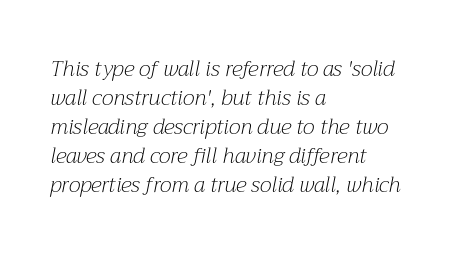
Q: Is the text bold? A: No.
Q: Is the text italic (slanted)? A: Yes, it leans right by about 12 degrees.
Q: Is the text underlined? A: No.
Q: How is the paragraph aligned? A: Left-aligned.
Q: Is the spacing between letters normal or unusually wide? A: Normal.
Q: Is the spacing between lines tight, normal or loose? A: Normal.
